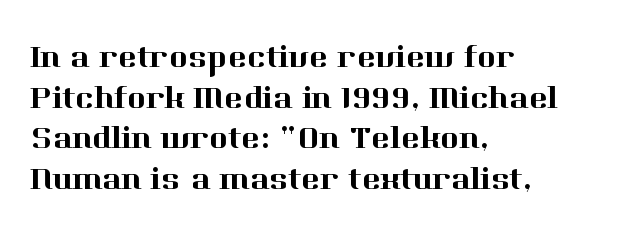
The image shows 32 px serif type, upright; set left-aligned, normal line spacing (1.27x), normal letter spacing, not underlined; high stroke contrast and a medium x-height.
